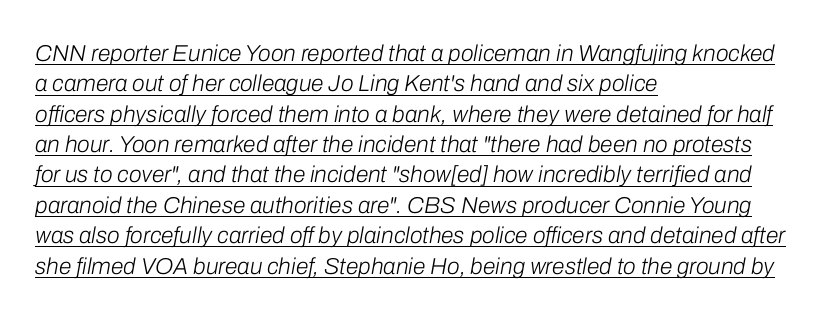
Q: Is the text bold? A: No.
Q: Is the text italic (slanted)? A: Yes, it leans right by about 10 degrees.
Q: Is the text underlined? A: Yes.
Q: How is the paragraph aligned? A: Left-aligned.
Q: Is the spacing between letters normal or unusually wide? A: Normal.
Q: Is the spacing between lines tight, normal or loose? A: Normal.
